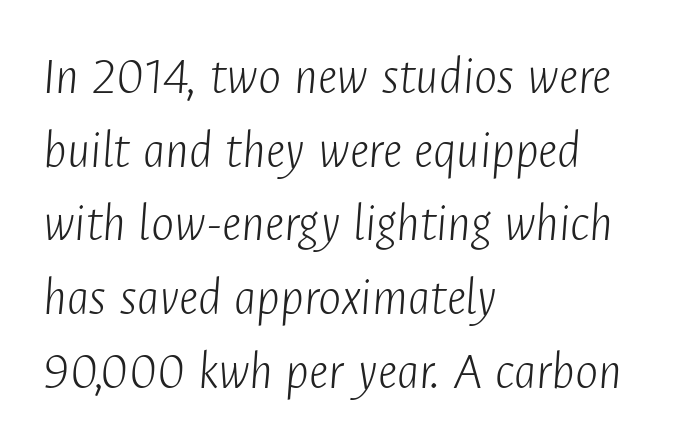
The image shows 55 px light, condensed type, italic (leaning right); set left-aligned, normal line spacing (1.34x), normal letter spacing, not underlined; low stroke contrast and a medium x-height.
